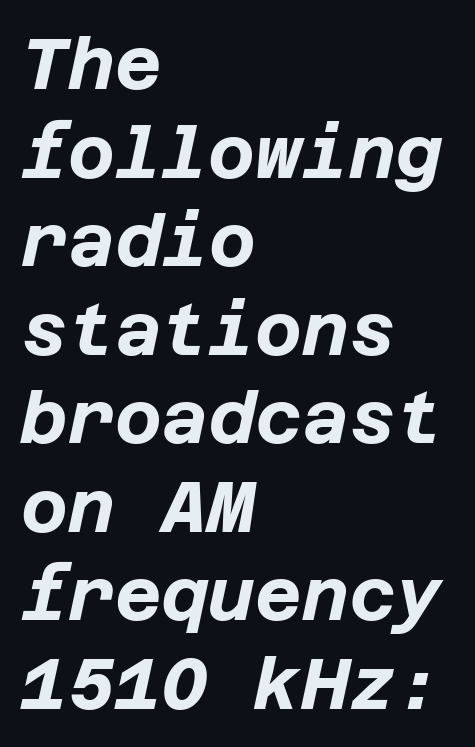
The image shows 72 px bold type, italic (leaning right); set left-aligned, line spacing 1.23x, normal letter spacing, not underlined; low stroke contrast and a large x-height.
